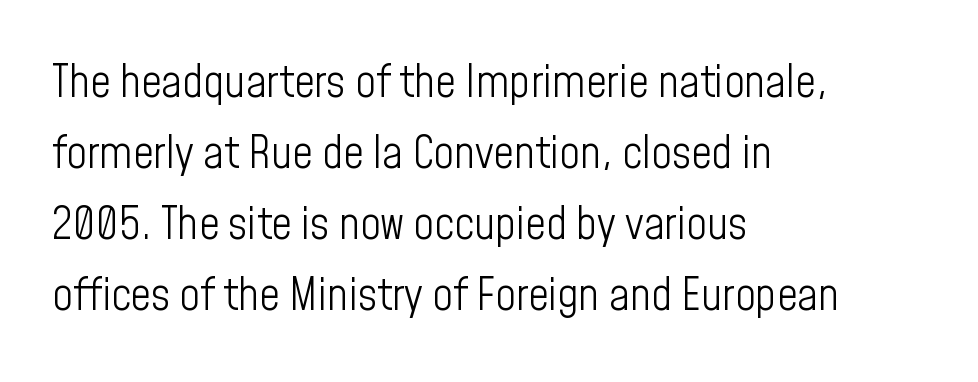
Normally led — the rows are evenly, conventionally spaced. Weight class: somewhere from thin through regular. The passage shown is typeset with a sans-serif family. Honestly, the letter spacing is just normal — you wouldn't notice it. Every character sits straight up, as roman type does.
